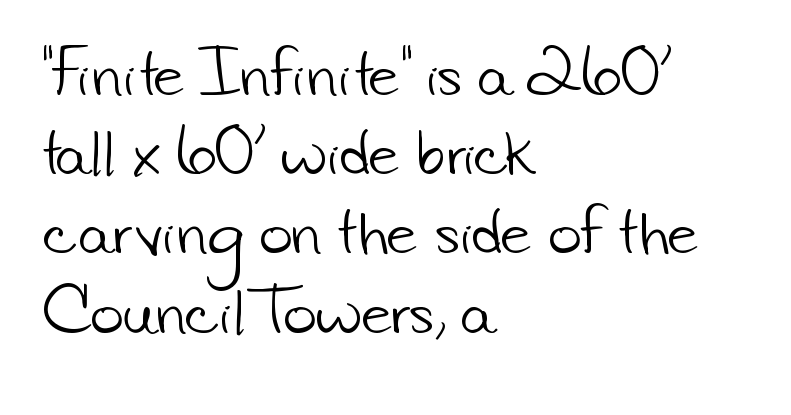
Q: Is the text bold? A: No.
Q: Is the typeface a serif or a sans-serif typeface? A: Sans-serif.
Q: Is the text underlined? A: No.
Q: How is the paragraph aligned? A: Left-aligned.
Q: Is the spacing between letters normal or unusually wide? A: Normal.
Q: Is the spacing between lines tight, normal or loose? A: Normal.
Q: Width (condensed, normal, or wide)? A: Normal.
Q: Stroke contrast? A: Low.
Q: x-height? A: Small.
Q: Monospaced? A: No.
